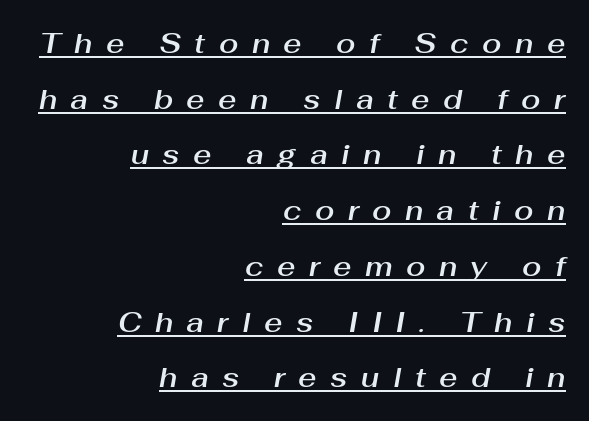
{"italic": "yes", "lean": "right", "slant_degrees": 10, "width": "normal", "stroke_contrast": "medium", "x_height": "medium", "monospaced": "no", "underline": "yes", "align": "right", "line_spacing": "loose", "line_spacing_ratio": 1.99, "letter_spacing": "wide", "letter_spacing_em": 0.48, "glyph_px": 28}
